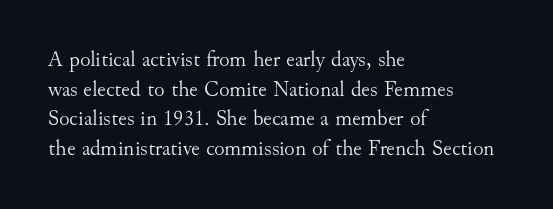
{"italic": "no", "bold": "no", "underline": "no", "align": "left", "line_spacing": "normal", "line_spacing_ratio": 1.35, "letter_spacing": "normal", "letter_spacing_em": 0.0, "glyph_px": 22}
